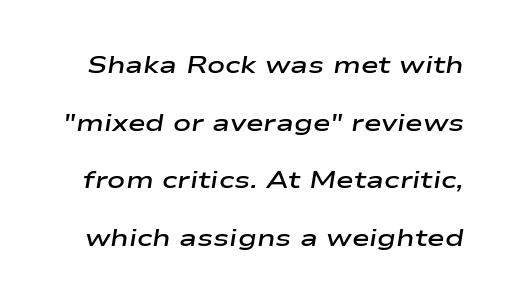
The image shows 24 px text type, italic (leaning right); set loose line spacing (2.4x), normal letter spacing, not underlined.
